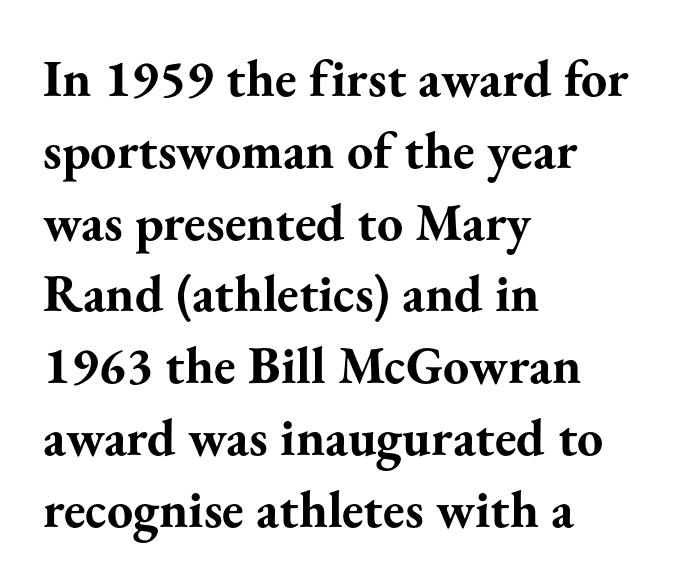
Heavy, bold letterforms. Little horizontal feet cap the strokes, marking this as serif type. Character widths vary here, with narrow letters taking less room than wide ones. The lines sit at an ordinary, default distance from one another. Style check: upright.
